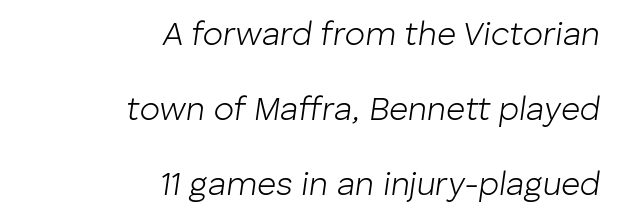
These lines are rendered in a variable-pitch font. The lines are spread far apart with generous leading. Posture: slanted. Words appear dense and cohesive because spacing is normal. Words float on clear page, feet unadorned. Typeset ragged left — the right edge is the straight one.
